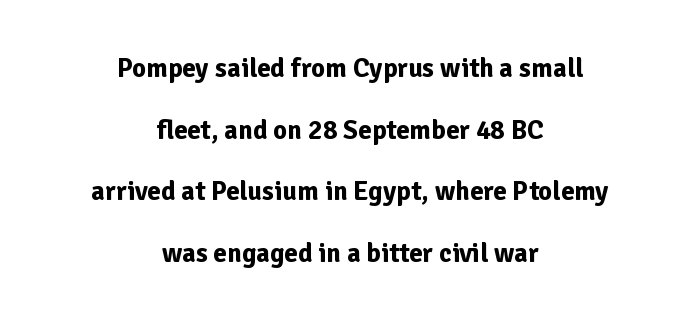
Quick note: not italic, upright. The line-height multiplier appears high, well above default. The letters are bold, with thick, heavy strokes. The passage is arranged like a title page — every line centered.
